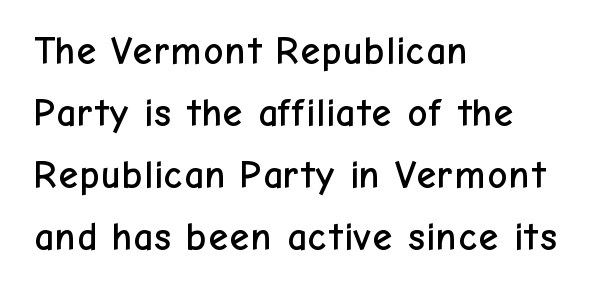
The image shows 39 px sans-serif type, upright; set left-aligned, normal line spacing (1.59x), normal letter spacing, not underlined; low stroke contrast and a medium x-height.
